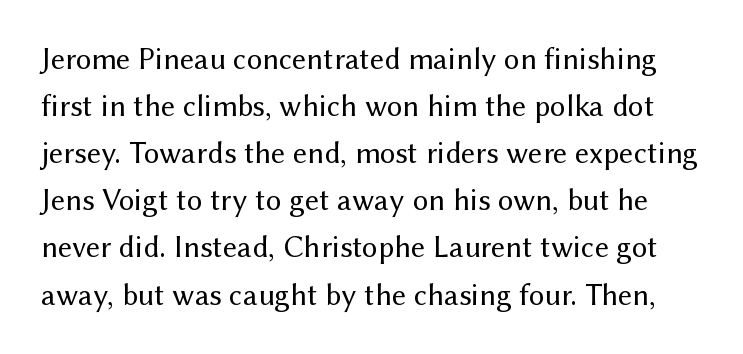
{"serif": "no", "italic": "no", "bold": "no", "weight": "regular", "width": "normal", "stroke_contrast": "medium", "x_height": "medium", "monospaced": "no", "underline": "no", "line_spacing": "normal", "line_spacing_ratio": 1.52, "letter_spacing": "normal", "letter_spacing_em": 0.0, "glyph_px": 31}
